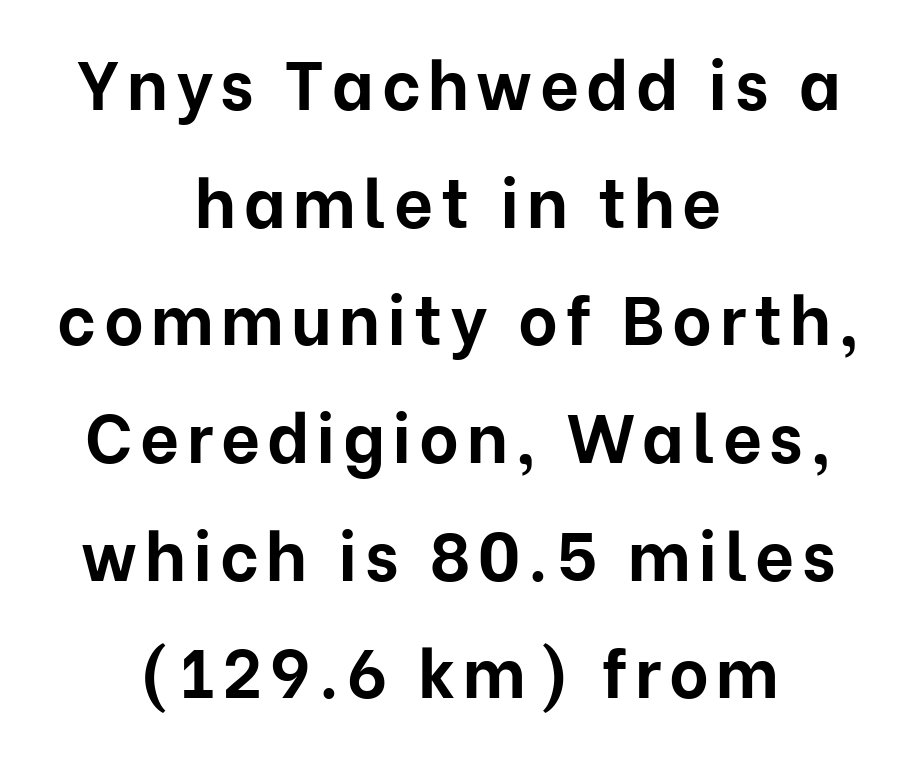
This rendering uses center alignment, leaving both contours irregular but symmetric. Clear beneath every line of the passage. The letters advance in unequal steps, a hallmark of proportional type. The face used here has the dense, thick strokes of a bold.
